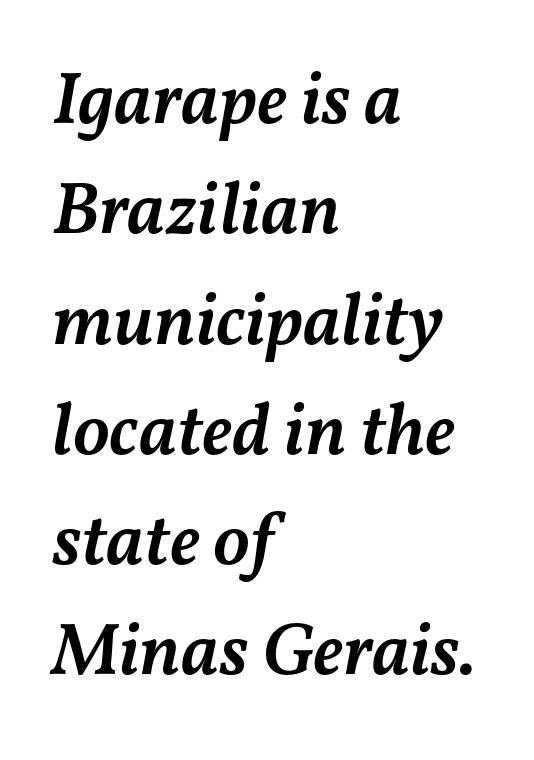
Q: Is the text bold? A: Semi-bold.
Q: Is the text italic (slanted)? A: Yes, it leans right by about 11 degrees.
Q: Is the text underlined? A: No.
Q: How is the paragraph aligned? A: Left-aligned.
Q: Is the spacing between letters normal or unusually wide? A: Normal.
Q: Is the spacing between lines tight, normal or loose? A: Normal.
Q: Width (condensed, normal, or wide)? A: Normal.
Q: Stroke contrast? A: Medium.
Q: x-height? A: Medium.
Q: Monospaced? A: No.
